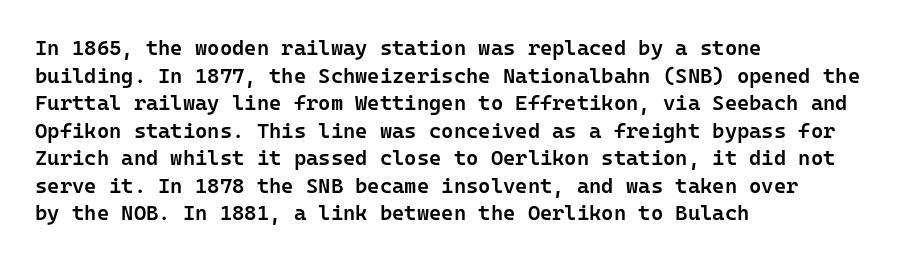
{"italic": "no", "bold": "semi", "underline": "no", "align": "left", "line_spacing": "normal", "line_spacing_ratio": 1.31, "letter_spacing": "normal", "letter_spacing_em": 0.0, "glyph_px": 21}
